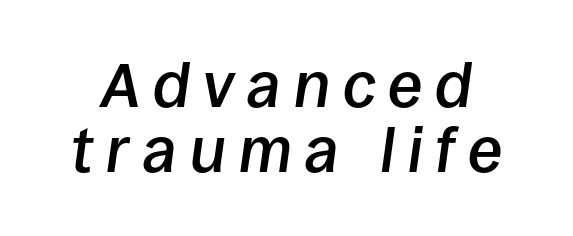
The image shows 63 px semibold type, italic (leaning right); set tight line spacing (1.03x), unusually wide letter spacing (+0.2 em), not underlined; low stroke contrast and a large x-height.
